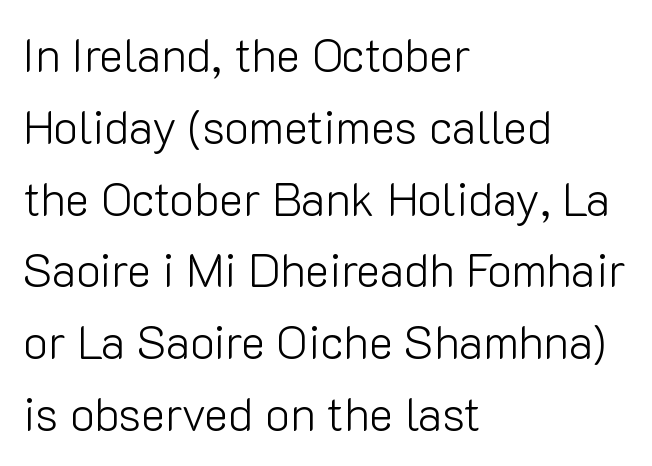
{"serif": "no", "italic": "no", "bold": "no", "weight": "light", "width": "normal", "stroke_contrast": "low", "x_height": "medium", "monospaced": "no", "underline": "no", "align": "left", "line_spacing": "normal", "line_spacing_ratio": 1.56, "letter_spacing": "normal", "letter_spacing_em": 0.0, "glyph_px": 46}
